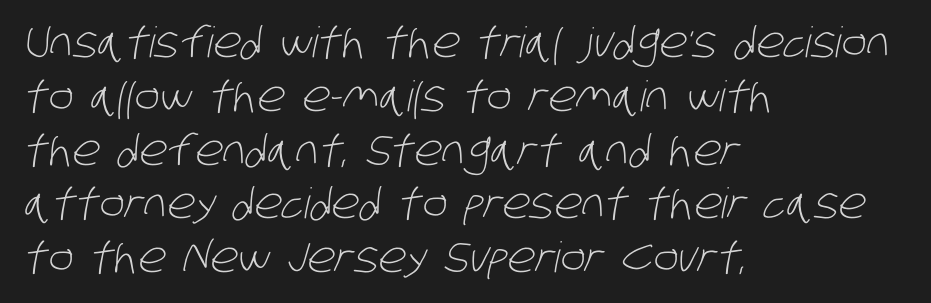
Descenders hang freely into open space. This rendering employs a face without finishing strokes, i.e., a sans-serif. Does the copy run flush right? No — it runs flush left. Stems here are at most as thick as an everyday book face.
